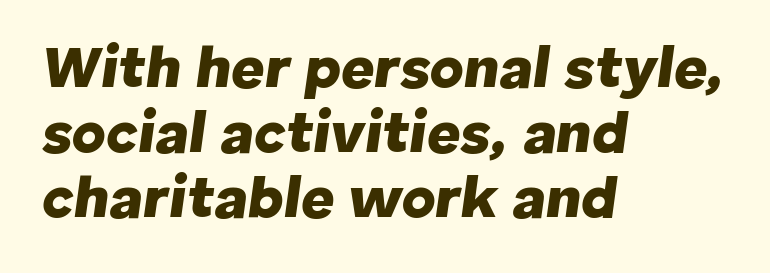
Heft: maximum for text — a bold. Rows of type sit shoulder to shoulder in the vertical direction. Alignment: flush left. Designer's note — italics engaged.
